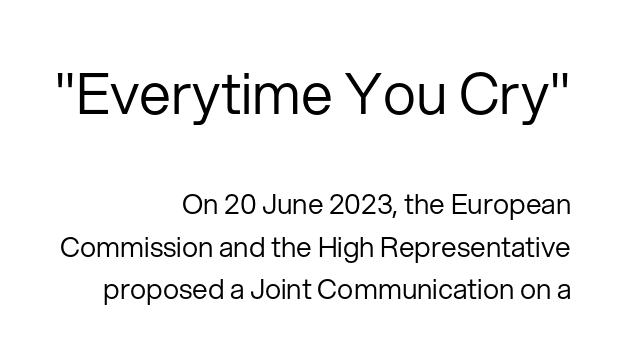
Successive baselines arrive at the customary interval. Does the lettering tilt? It doesn't — this is upright. This layout puts the oversized block above and the modest block below. The strokes carry an ordinary text weight at most. This sample uses a sans-serif face. Glyph-to-glyph distance matches everyday printed text.
